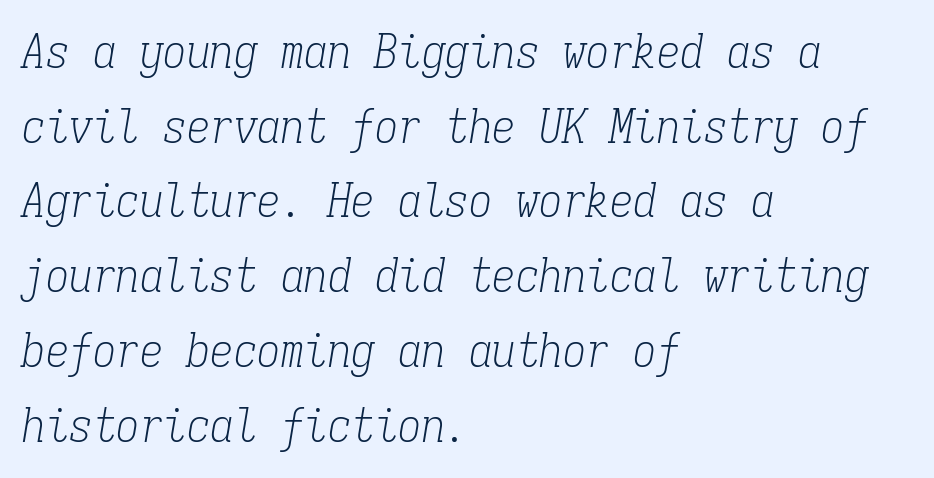
Horizontal alignment here is leftward, the default for most running prose. Honestly, the letter spacing is just normal — you wouldn't notice it. The block of text has a typical density, with ordinary space between rows. Stems and bowls with no extra thickness — not bold. Think of a typewriter: that constant character pitch is what you see here. The words here are not underlined.
